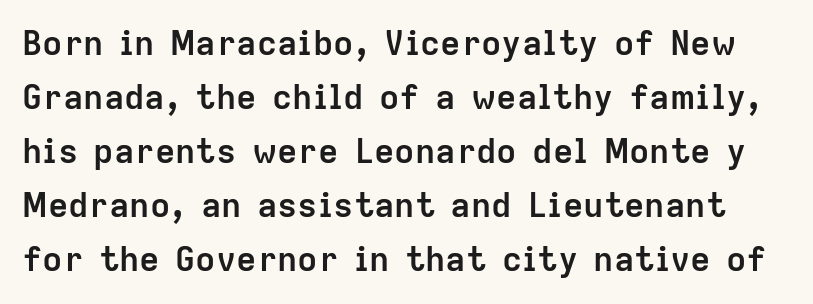
The image shows 34 px semibold sans-serif type, upright; set normal line spacing (1.59x), normal letter spacing, not underlined; low stroke contrast and a medium x-height.
